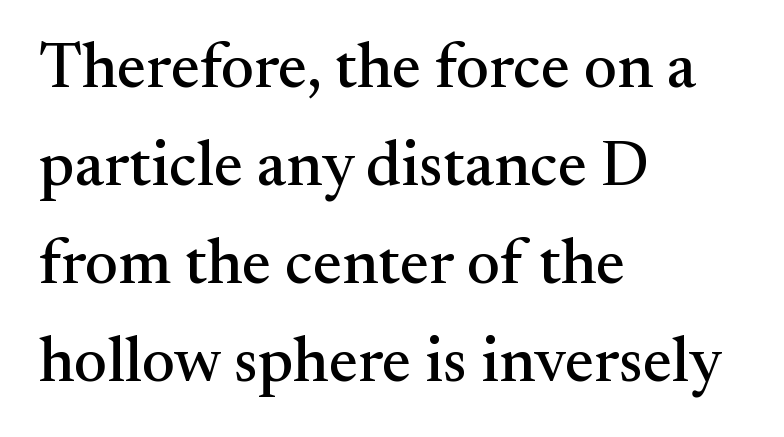
Tall strokes in this sample are plumb rather than angled. Proportional: the letters do not fall into vertical columns. The letters carry serifs — small finishing strokes at the ends of their stems. Check under the words: just untouched page. Notice how descenders clear the ascenders below comfortably — that's standard leading. Horizontally, the lines are justified to the leading edge only.
